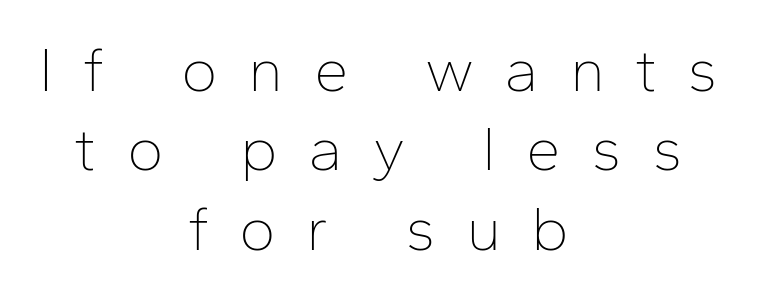
The image shows 62 px thin sans-serif type, upright; set centered, normal line spacing (1.28x), unusually wide letter spacing (+0.49 em), not underlined; low stroke contrast and a medium x-height.
